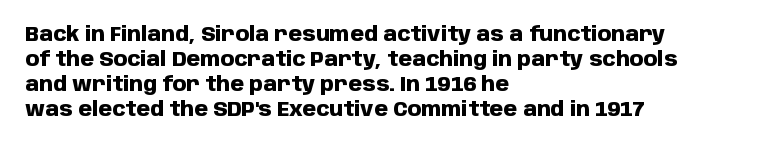
The baseline area is clear. Ordinary non-slanted type is in use. Look at the tracking — it's just the regular setting, nothing added. These lines carry a lot of weight — the face is fully bold.
